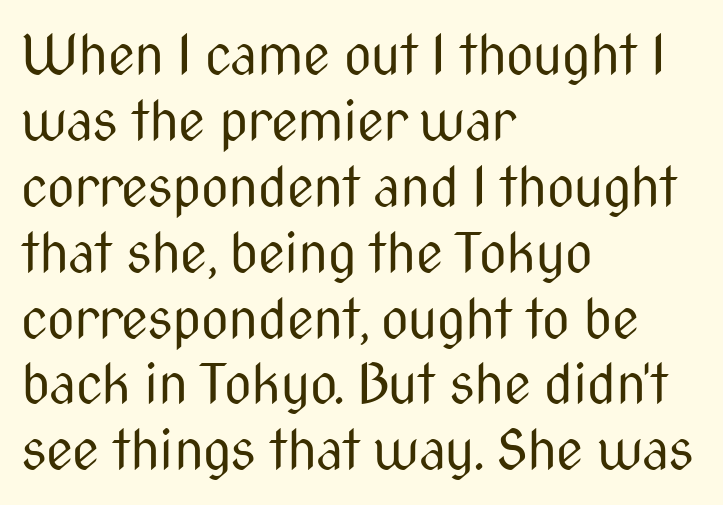
The image shows 54 px regular-weight, condensed sans-serif type, upright; set left-aligned, line spacing 1.22x, normal letter spacing, not underlined; medium stroke contrast and a medium x-height.
